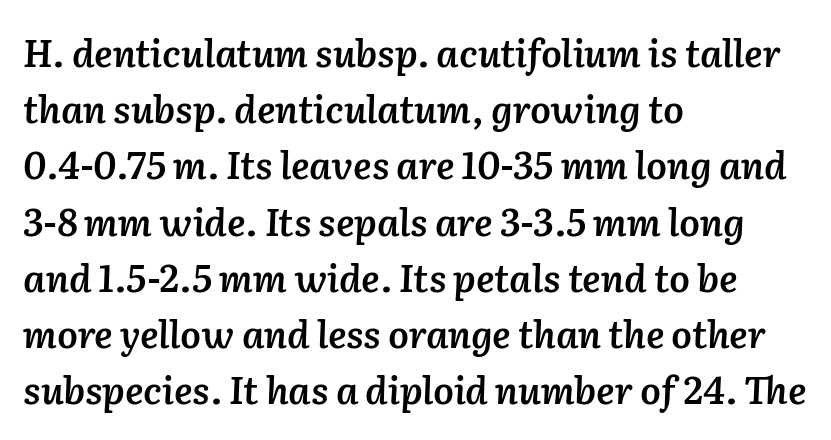
{"italic": "yes", "lean": "right", "slant_degrees": 2, "bold": "semi", "weight": "semibold", "width": "normal", "stroke_contrast": "low", "x_height": "medium", "monospaced": "no", "underline": "no", "align": "left", "line_spacing": "normal", "line_spacing_ratio": 1.52, "letter_spacing": "normal", "letter_spacing_em": 0.0, "glyph_px": 37}
